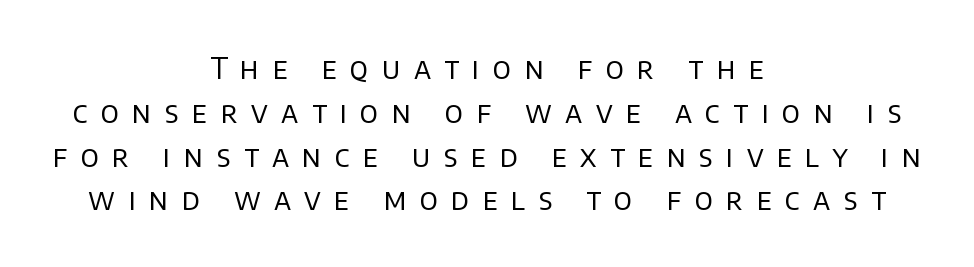
The image shows 29 px regular-weight sans-serif type, upright; set centered, normal line spacing (1.51x), unusually wide letter spacing (+0.46 em), not underlined; low stroke contrast and a large x-height.
